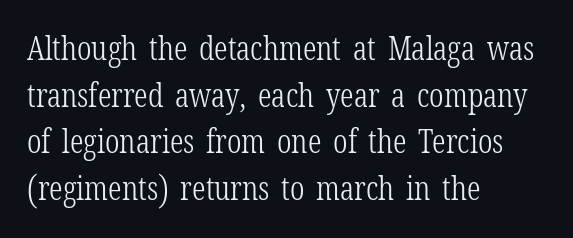
The image shows 33 px light, condensed serif type, upright; set left-aligned, normal line spacing (1.41x), normal letter spacing, not underlined; low stroke contrast and a medium x-height.
